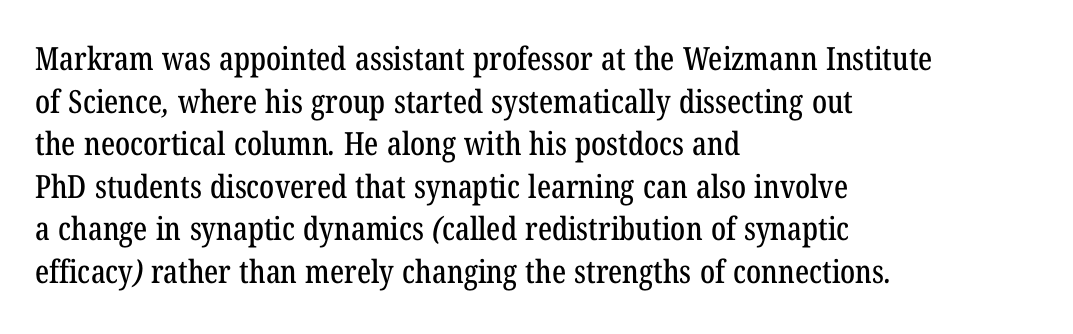
{"serif": "yes", "width": "condensed", "stroke_contrast": "low", "x_height": "medium", "monospaced": "no", "underline": "no", "align": "left", "line_spacing": "normal", "line_spacing_ratio": 1.33, "letter_spacing": "normal", "letter_spacing_em": 0.0, "glyph_px": 32}
